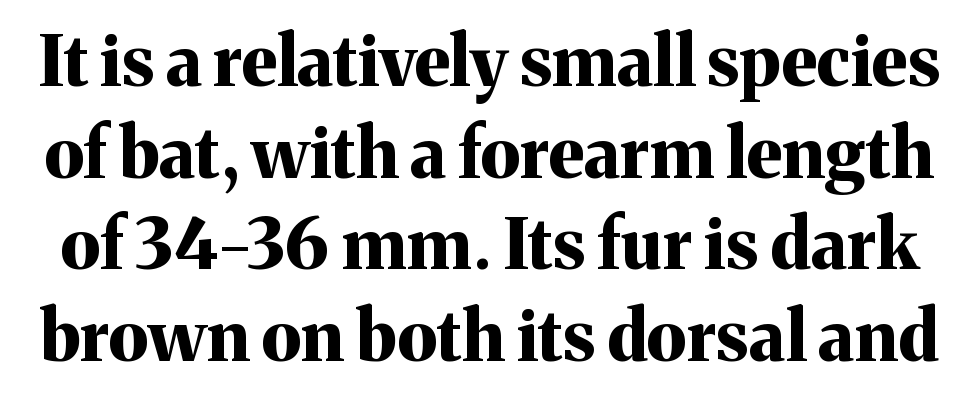
Q: Is the text bold? A: Yes.
Q: Is the text italic (slanted)? A: No, it is upright.
Q: Is the typeface a serif or a sans-serif typeface? A: Serif.
Q: Is the text underlined? A: No.
Q: Is the spacing between letters normal or unusually wide? A: Normal.
Q: Is the spacing between lines tight, normal or loose? A: Normal.
Q: Width (condensed, normal, or wide)? A: Normal.
Q: Stroke contrast? A: Medium.
Q: x-height? A: Medium.
Q: Monospaced? A: No.
